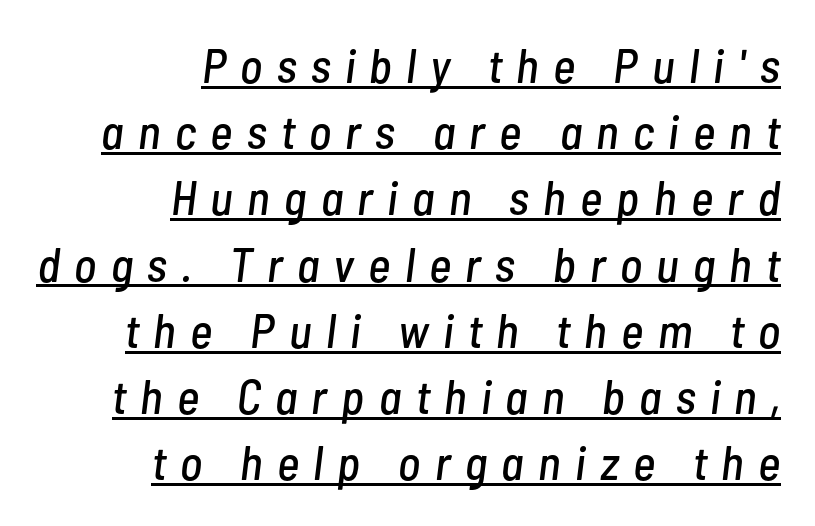
In terms of letterspacing, this is a distinctly airy, spread setting. A continuous stroke trails under the words, as in a hyperlink. Think of a printed novel: that variable character pitch is what you see here. Leading: standard.
